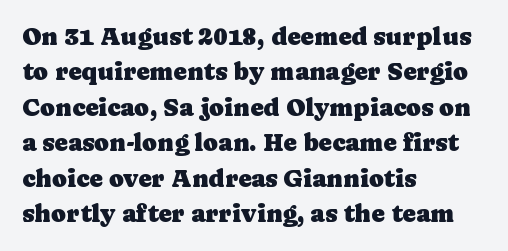
{"italic": "no", "underline": "no", "align": "left", "line_spacing": "normal", "line_spacing_ratio": 1.42, "letter_spacing": "normal", "letter_spacing_em": 0.0, "glyph_px": 25}
